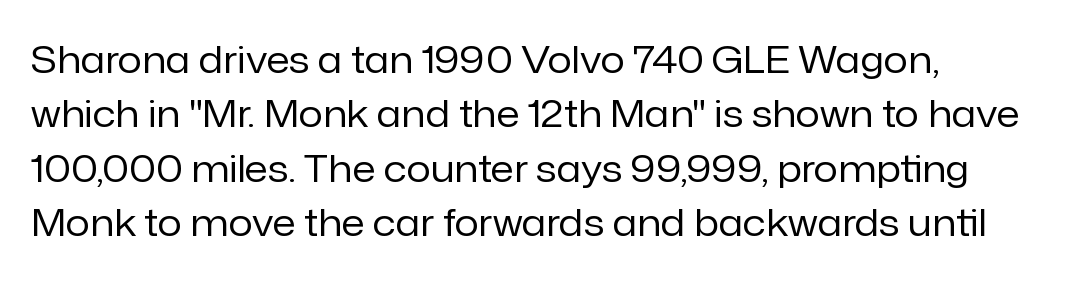
Q: Is the text bold? A: No.
Q: Is the text italic (slanted)? A: No, it is upright.
Q: Is the typeface a serif or a sans-serif typeface? A: Sans-serif.
Q: Is the text underlined? A: No.
Q: How is the paragraph aligned? A: Left-aligned.
Q: Is the spacing between letters normal or unusually wide? A: Normal.
Q: Is the spacing between lines tight, normal or loose? A: Normal.
Q: Width (condensed, normal, or wide)? A: Normal.
Q: Stroke contrast? A: Low.
Q: x-height? A: Medium.
Q: Monospaced? A: No.
